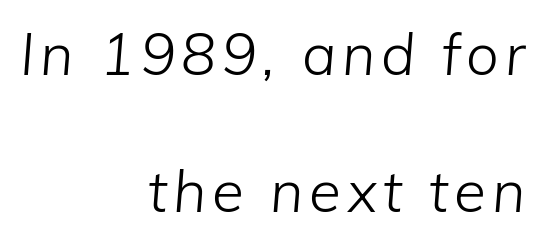
{"italic": "yes", "lean": "right", "slant_degrees": 5, "bold": "no", "weight": "light", "width": "normal", "stroke_contrast": "low", "x_height": "medium", "monospaced": "no", "underline": "no", "align": "right", "line_spacing": "loose", "line_spacing_ratio": 2.37, "glyph_px": 58}
